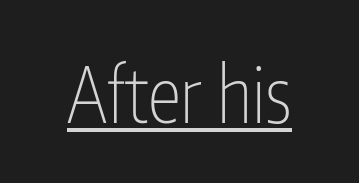
The lettering holds an erect, upright posture throughout. Inter-character spacing is left at the font's built-in metrics. Looks like regular typesetting: each glyph gets only the width it needs. Does a line run under the words? Yes, clearly.
